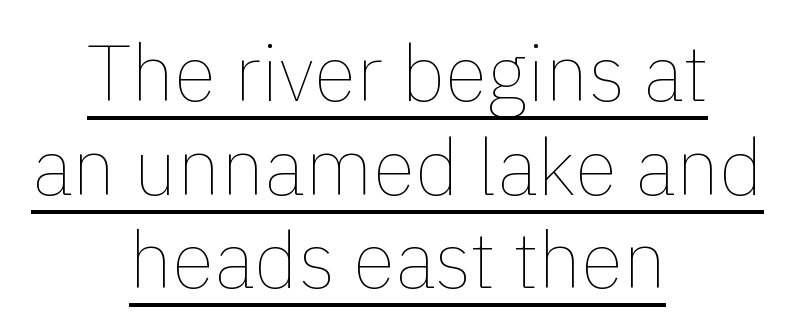
The lettering stays uniformly vertical, giving the passage a roman look. Typeset on center — no edge is straight. Caption: lettering with a line underneath. Compared with typical body copy, the letter spacing here is the same. The letters advance in unequal steps, a hallmark of proportional type.
